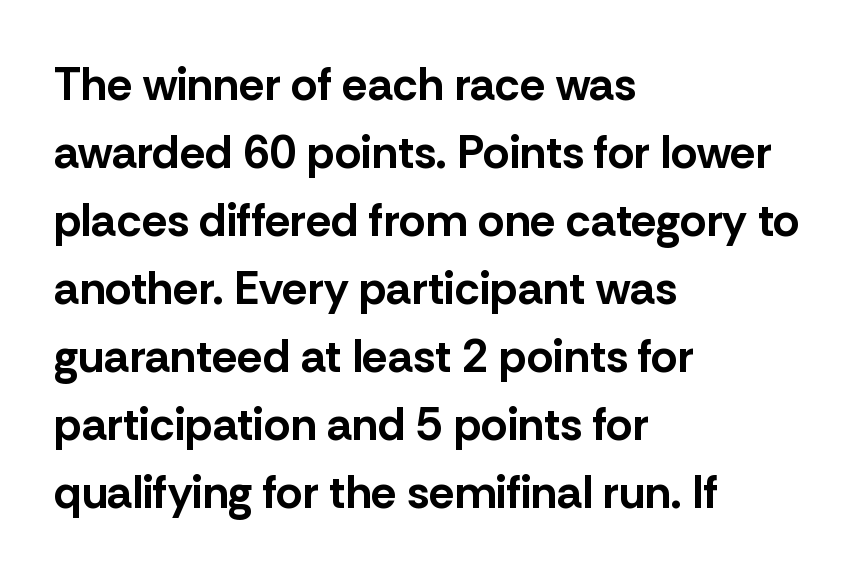
{"serif": "no", "italic": "no", "bold": "yes", "weight": "bold", "width": "normal", "stroke_contrast": "low", "x_height": "medium", "monospaced": "no", "underline": "no", "align": "left", "line_spacing": "normal", "line_spacing_ratio": 1.48, "letter_spacing": "normal", "letter_spacing_em": 0.0, "glyph_px": 46}
